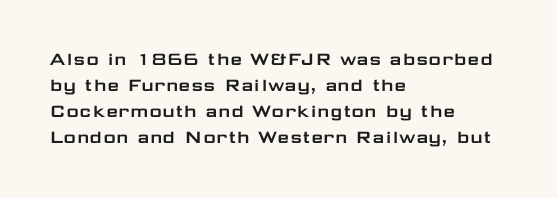
Q: Is the text italic (slanted)? A: No, it is upright.
Q: Is the text underlined? A: No.
Q: How is the paragraph aligned? A: Left-aligned.
Q: Is the spacing between letters normal or unusually wide? A: Normal.
